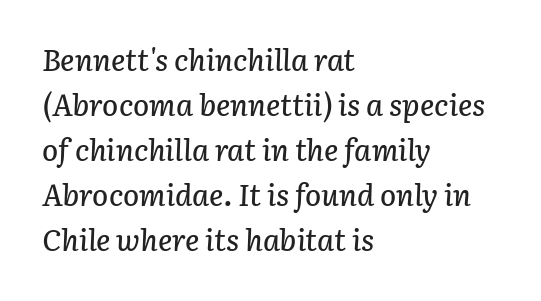
Normally led — the rows are evenly, conventionally spaced. Caption: multi-line text, flush left, ragged right. The font's italic variant was chosen for this text. Anything drawn beneath the words? Only blank space. This rendering leaves character spacing at its baseline value.
